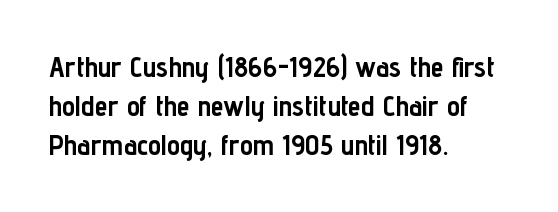
The image shows 29 px semibold, condensed sans-serif type, upright; set left-aligned, normal line spacing (1.35x), normal letter spacing, not underlined; low stroke contrast and a medium x-height.
